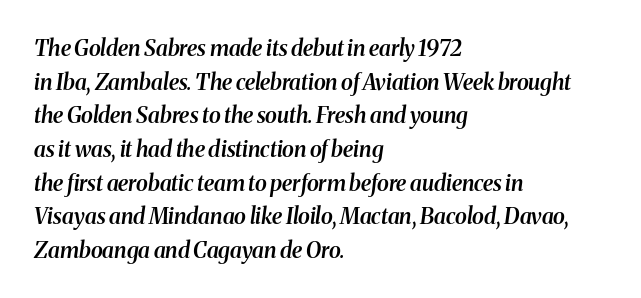
These lines sit exactly where default settings would place them. Rendered with sloped, italic letterforms. A bare baseline throughout the passage. Spacing between characters is what you'd get straight out of the box. This rendering uses left alignment, leaving the right contour irregular. This is the in-between weight designers call semibold or demi.
